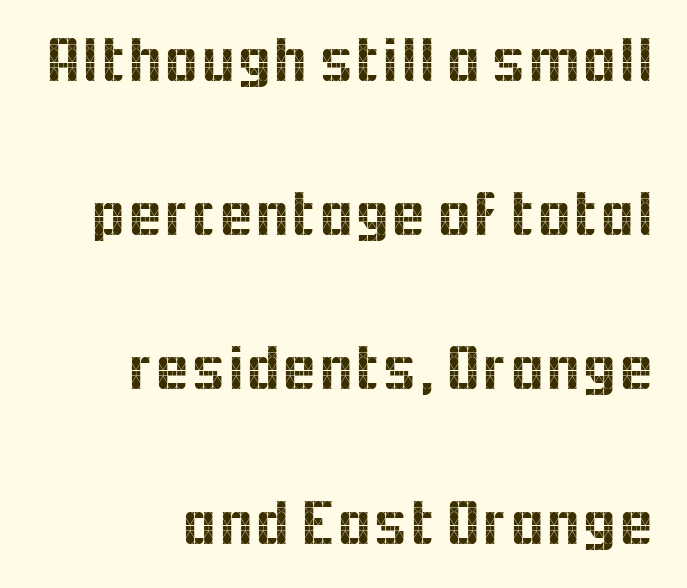
The image shows 64 px sans-serif type, upright; set right-aligned, loose line spacing (2.41x), normal letter spacing, not underlined; a medium x-height.
